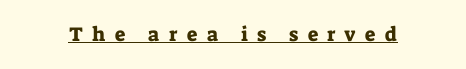
The image shows 20 px text type, upright; set unusually wide letter spacing (+0.47 em), underlined.
